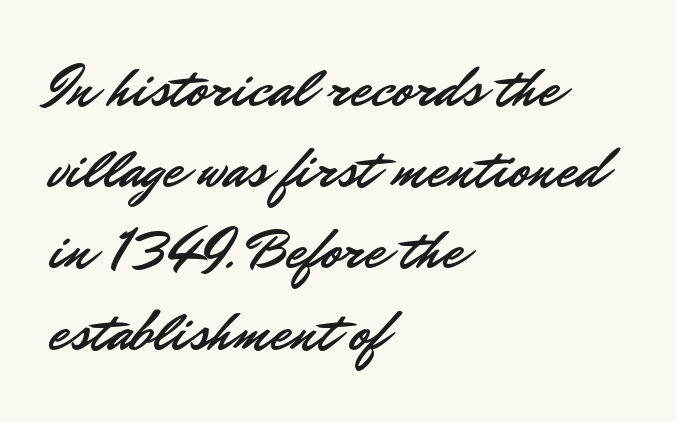
Is there much room between lines? A standard amount, neither cramped nor airy. No word sits above an underline. The letters carry no serifs — their stems end cleanly without finishing strokes. What stands out about the letter spacing? Nothing — it is the standard amount.
